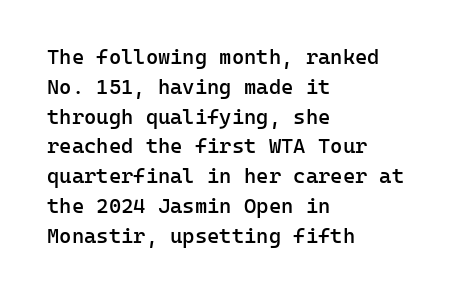
The image shows 21 px text type, upright; set left-aligned, normal line spacing (1.42x), normal letter spacing, not underlined.
